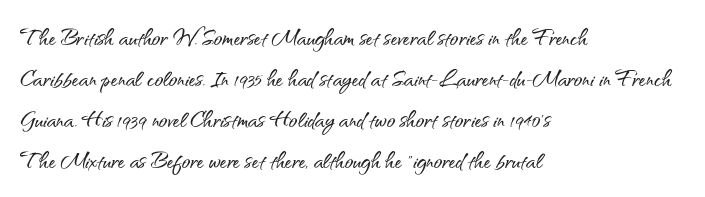
The image shows 28 px sans-serif type; set left-aligned, normal line spacing (1.46x), normal letter spacing, not underlined; medium stroke contrast and a small x-height.
